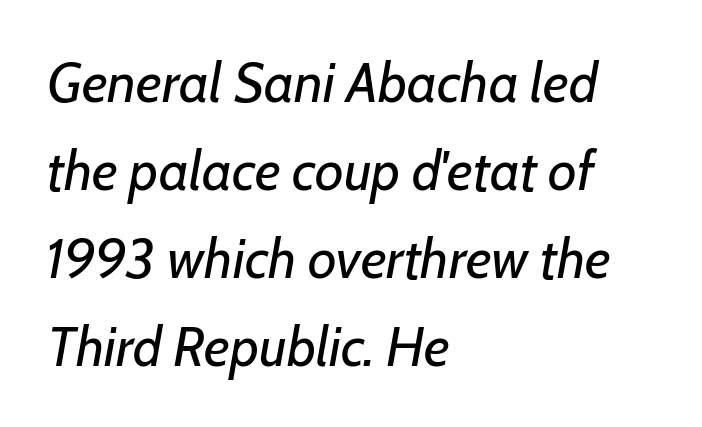
{"italic": "yes", "lean": "right", "slant_degrees": 7, "bold": "no", "weight": "regular", "width": "normal", "stroke_contrast": "low", "x_height": "medium", "monospaced": "no", "underline": "no", "align": "left", "line_spacing": "normal", "line_spacing_ratio": 1.57, "letter_spacing": "normal", "letter_spacing_em": 0.0, "glyph_px": 56}
